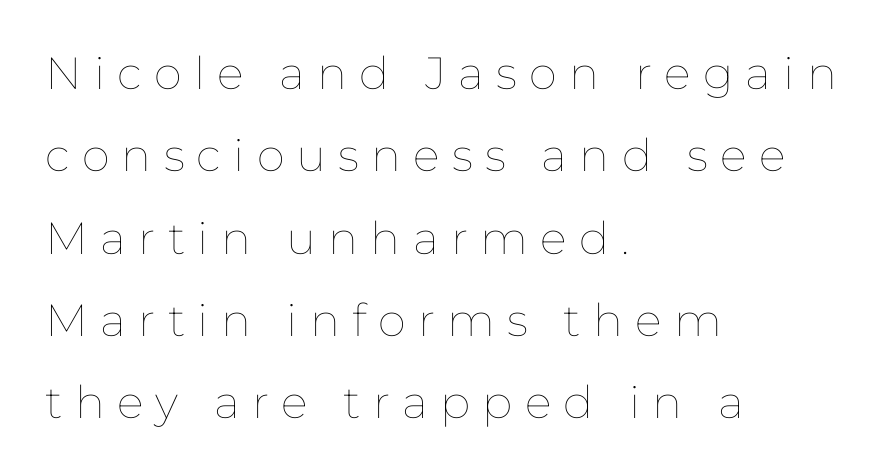
The image shows 45 px thin type, upright; set left-aligned, line spacing 1.83x, unusually wide letter spacing (+0.27 em), not underlined; low stroke contrast and a medium x-height.
